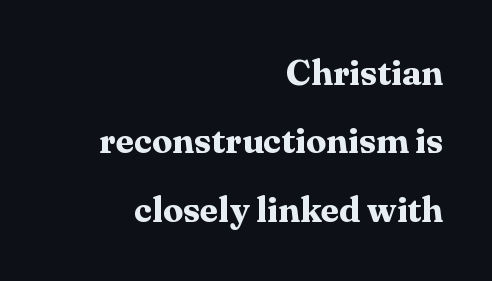
A great deal of white space separates one row of letters from the next. Think of a printed novel: that variable character pitch is what you see here. Descenders are the only things crossing below the line. The letters carry serifs — small finishing strokes at the ends of their stems. The rag falls on the left side of this text block.
